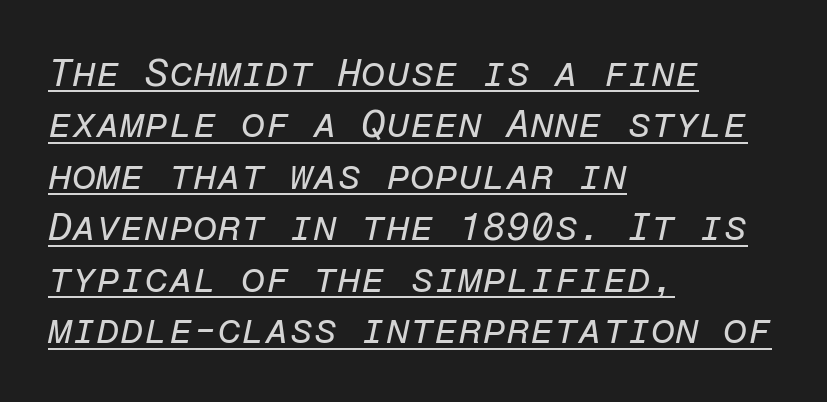
The image shows 39 px regular-weight type, italic (leaning right), monospaced; set left-aligned, normal line spacing (1.32x), normal letter spacing, underlined; low stroke contrast and a medium x-height.
